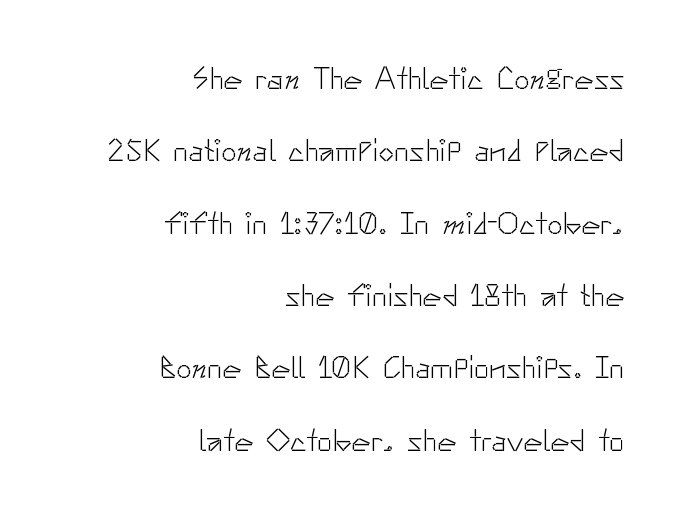
A flush-right, rag-left setting is used for this passage. These lines are rendered in a variable-pitch font. This is sans-serif lettering, the kind often seen on screens and signage. Vertical stems look standard width or narrower in stroke. Standard letterfit; no display-style spreading of the glyphs. Baseline-to-baseline distance is far greater than the letter height.
